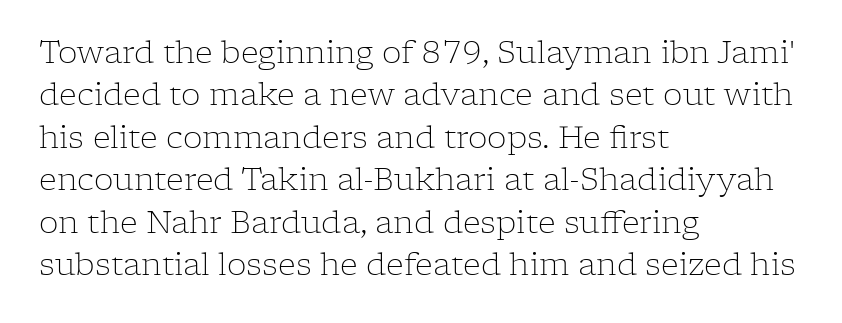
The image shows 31 px light serif type, upright; set left-aligned, normal line spacing (1.37x), normal letter spacing, not underlined; low stroke contrast and a medium x-height.
